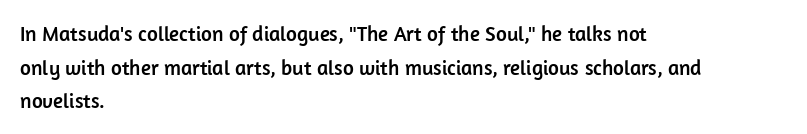
Between one letter and the next there's only the usual sliver of space. The baseline area is clear. Vertically, the passage feels balanced, rows spaced as you'd expect. This sample is left-justified, so line endings fall wherever the words run out.
